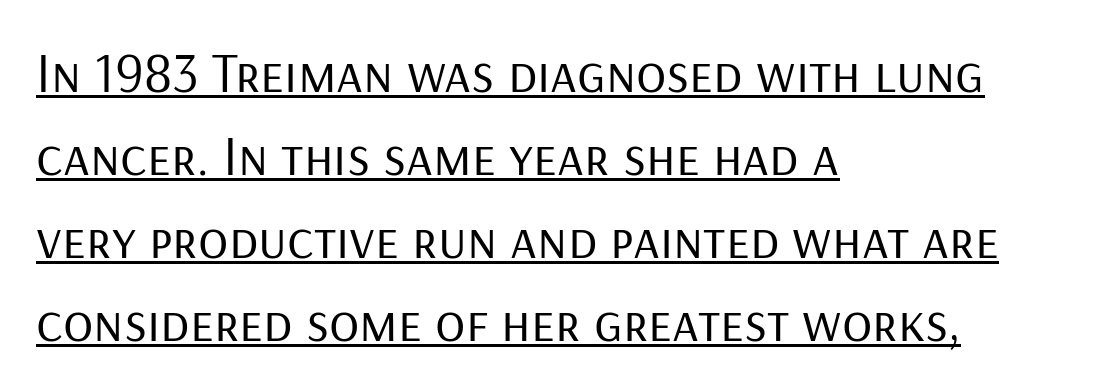
{"serif": "no", "italic": "no", "bold": "no", "weight": "regular", "width": "normal", "stroke_contrast": "low", "x_height": "medium", "monospaced": "no", "underline": "yes", "align": "left", "line_spacing": "normal", "line_spacing_ratio": 1.48, "letter_spacing": "normal", "letter_spacing_em": 0.0, "glyph_px": 56}
